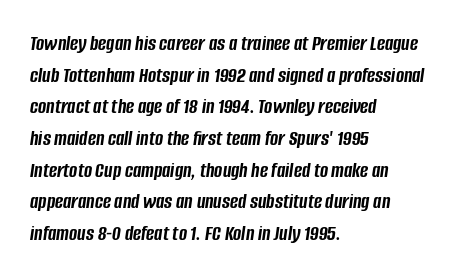
{"italic": "yes", "lean": "right", "slant_degrees": 8, "bold": "yes", "underline": "no", "align": "left", "line_spacing": "normal", "line_spacing_ratio": 1.44, "letter_spacing": "normal", "letter_spacing_em": 0.0, "glyph_px": 22}
